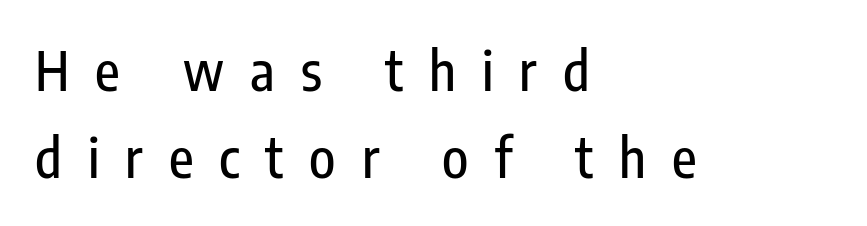
Q: Is the text italic (slanted)? A: No, it is upright.
Q: Is the typeface a serif or a sans-serif typeface? A: Sans-serif.
Q: Is the text underlined? A: No.
Q: How is the paragraph aligned? A: Left-aligned.
Q: Is the spacing between letters normal or unusually wide? A: Unusually wide.
Q: Is the spacing between lines tight, normal or loose? A: Normal.
Q: Width (condensed, normal, or wide)? A: Condensed.
Q: Stroke contrast? A: Low.
Q: x-height? A: Medium.
Q: Monospaced? A: No.
